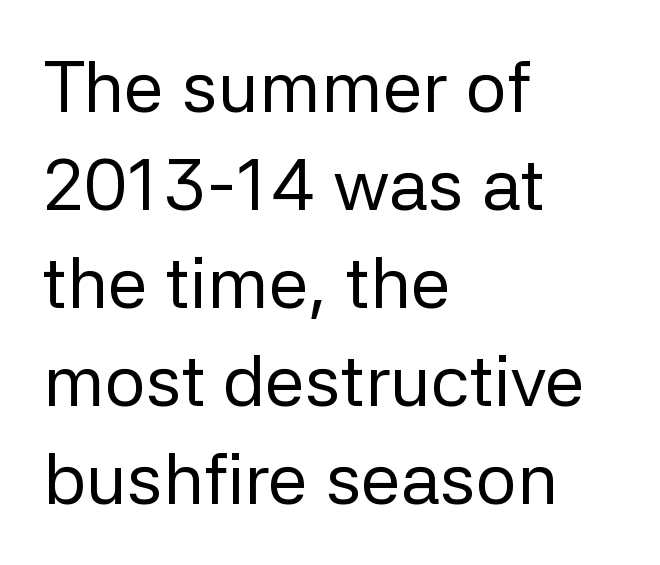
The image shows 72 px regular-weight sans-serif type, upright; set left-aligned, normal line spacing (1.36x), normal letter spacing, not underlined; low stroke contrast and a medium x-height.
